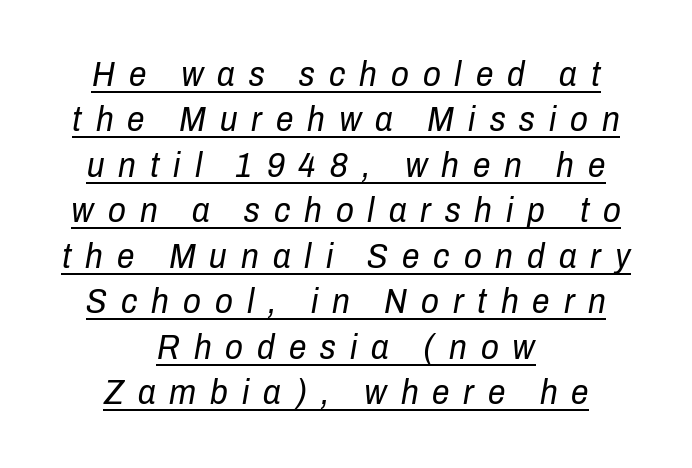
Q: Is the text bold? A: No.
Q: Is the text italic (slanted)? A: Yes, it leans right by about 10 degrees.
Q: Is the text underlined? A: Yes.
Q: How is the paragraph aligned? A: Centered.
Q: Is the spacing between letters normal or unusually wide? A: Unusually wide.
Q: Is the spacing between lines tight, normal or loose? A: Normal.
Q: Width (condensed, normal, or wide)? A: Condensed.
Q: Stroke contrast? A: Low.
Q: x-height? A: Medium.
Q: Monospaced? A: No.
